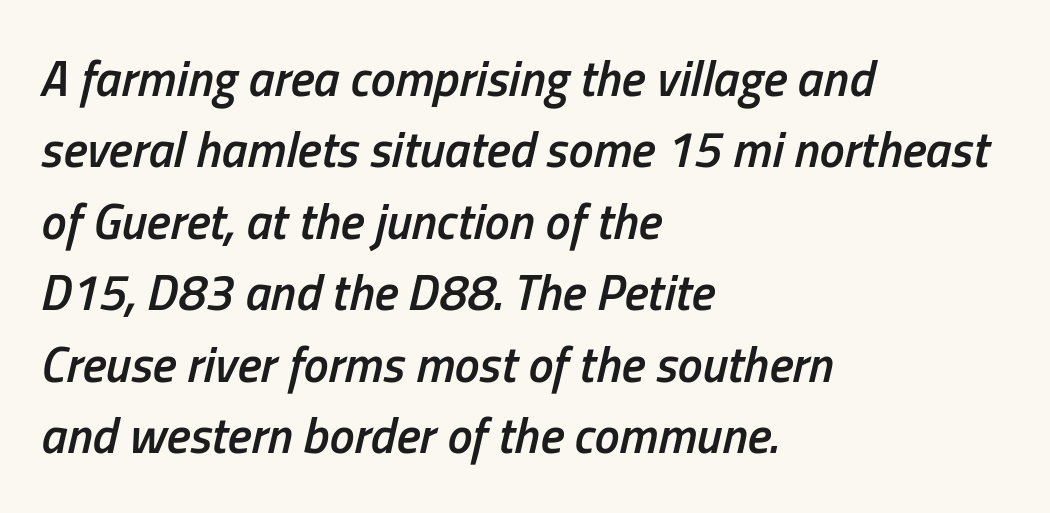
Q: Is the text bold? A: Semi-bold.
Q: Is the text italic (slanted)? A: Yes, it leans right by about 13 degrees.
Q: Is the text underlined? A: No.
Q: How is the paragraph aligned? A: Left-aligned.
Q: Is the spacing between letters normal or unusually wide? A: Normal.
Q: Is the spacing between lines tight, normal or loose? A: Normal.
Q: Width (condensed, normal, or wide)? A: Condensed.
Q: Stroke contrast? A: Low.
Q: x-height? A: Medium.
Q: Monospaced? A: No.
